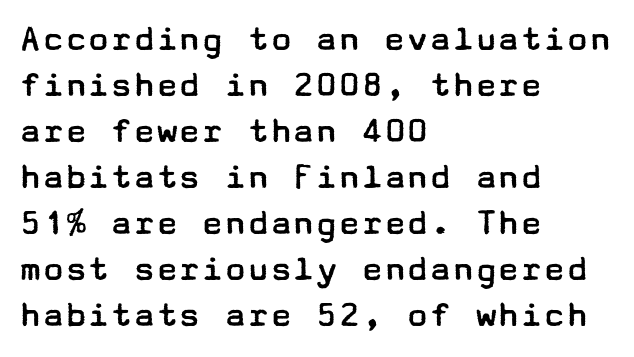
The image shows 38 px regular-weight, wide sans-serif type, upright; set left-aligned, line spacing 1.21x, normal letter spacing, not underlined; low stroke contrast and a medium x-height.
